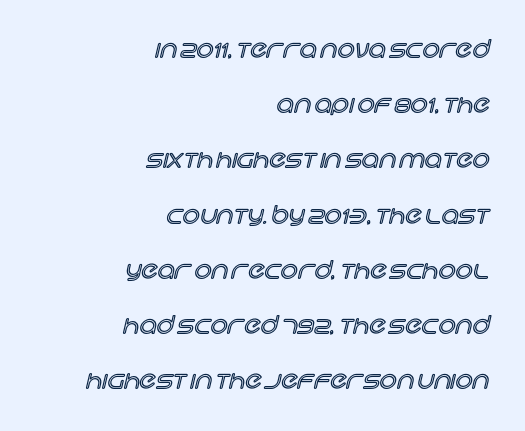
The image shows 24 px text type; set right-aligned, loose line spacing (2.3x), normal letter spacing, not underlined.
